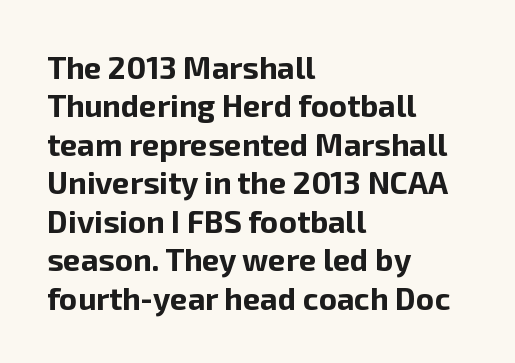
{"serif": "no", "italic": "no", "bold": "yes", "weight": "bold", "width": "normal", "stroke_contrast": "low", "x_height": "medium", "monospaced": "no", "underline": "no", "align": "left", "line_spacing_ratio": 1.24, "letter_spacing": "normal", "letter_spacing_em": 0.0, "glyph_px": 31}
